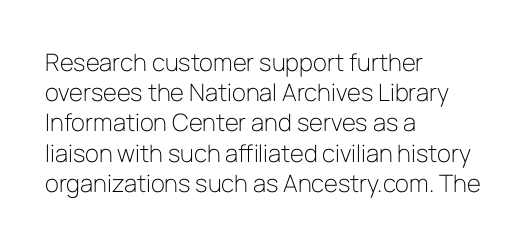
Q: Is the text bold? A: No.
Q: Is the text italic (slanted)? A: No, it is upright.
Q: Is the text underlined? A: No.
Q: How is the paragraph aligned? A: Left-aligned.
Q: Is the spacing between letters normal or unusually wide? A: Normal.
Q: Is the spacing between lines tight, normal or loose? A: Normal.
